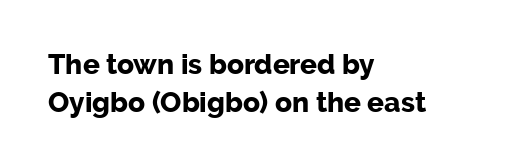
Q: Is the text bold? A: Yes.
Q: Is the text italic (slanted)? A: No, it is upright.
Q: Is the typeface a serif or a sans-serif typeface? A: Sans-serif.
Q: Is the text underlined? A: No.
Q: How is the paragraph aligned? A: Left-aligned.
Q: Is the spacing between letters normal or unusually wide? A: Normal.
Q: Is the spacing between lines tight, normal or loose? A: Normal.
Q: Width (condensed, normal, or wide)? A: Normal.
Q: Stroke contrast? A: Low.
Q: x-height? A: Medium.
Q: Monospaced? A: No.
